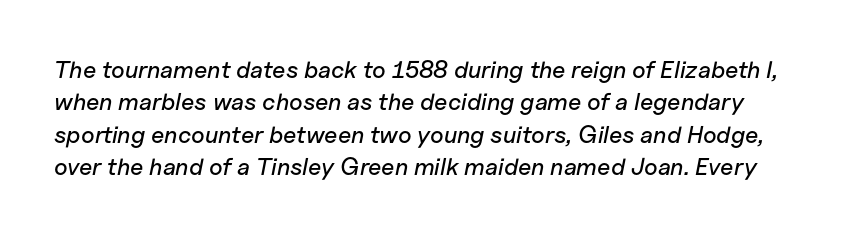
The image shows 24 px text type, italic (leaning right); set normal line spacing (1.35x), normal letter spacing, not underlined.
